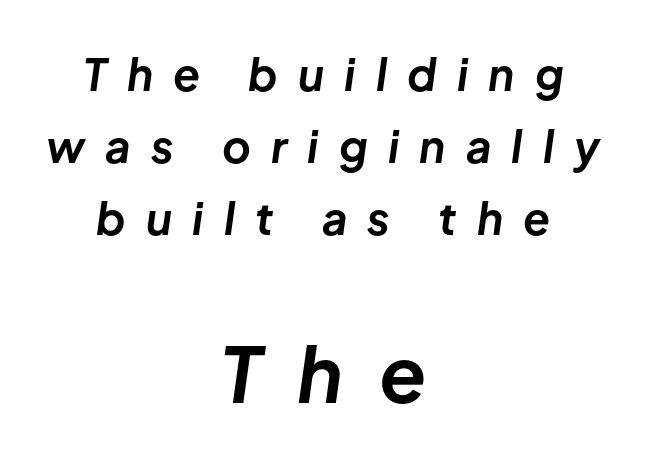
Clear beneath every line of the passage. Teacher's note: observe the equal gaps on both sides — that is centered alignment. These lines are rendered in a variable-pitch font. Characters follow at a spacing far wider than the type designer built in.
